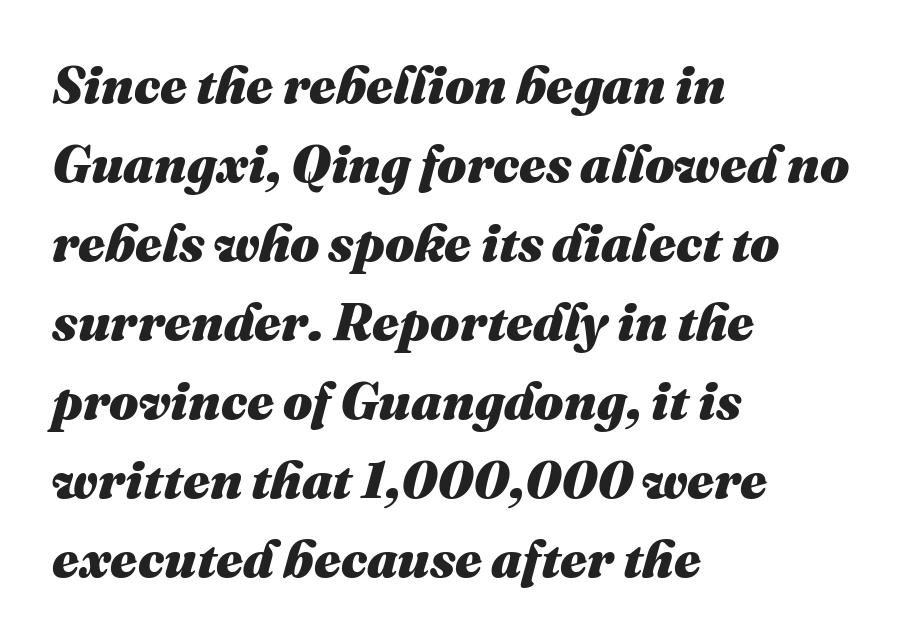
The image shows 52 px heavy type, italic (leaning right); set left-aligned, normal line spacing (1.52x), normal letter spacing, not underlined; medium stroke contrast and a medium x-height.
